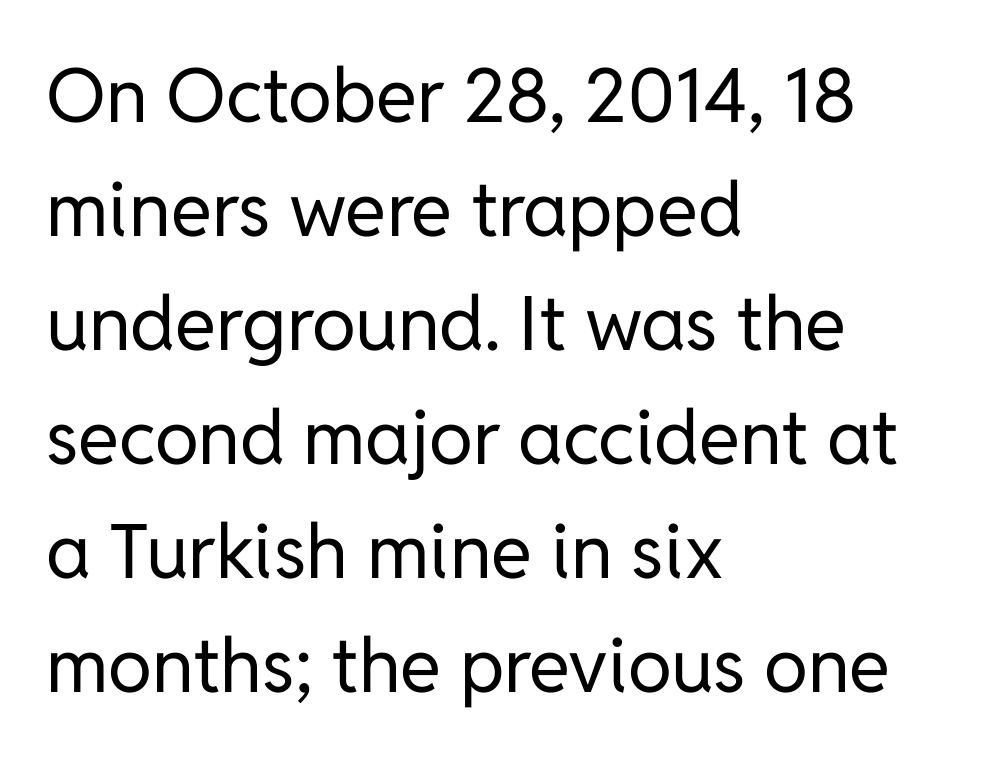
{"serif": "no", "italic": "no", "bold": "no", "weight": "regular", "width": "normal", "stroke_contrast": "low", "x_height": "medium", "monospaced": "no", "underline": "no", "align": "left", "line_spacing": "normal", "line_spacing_ratio": 1.52, "letter_spacing": "normal", "letter_spacing_em": 0.0, "glyph_px": 75}
